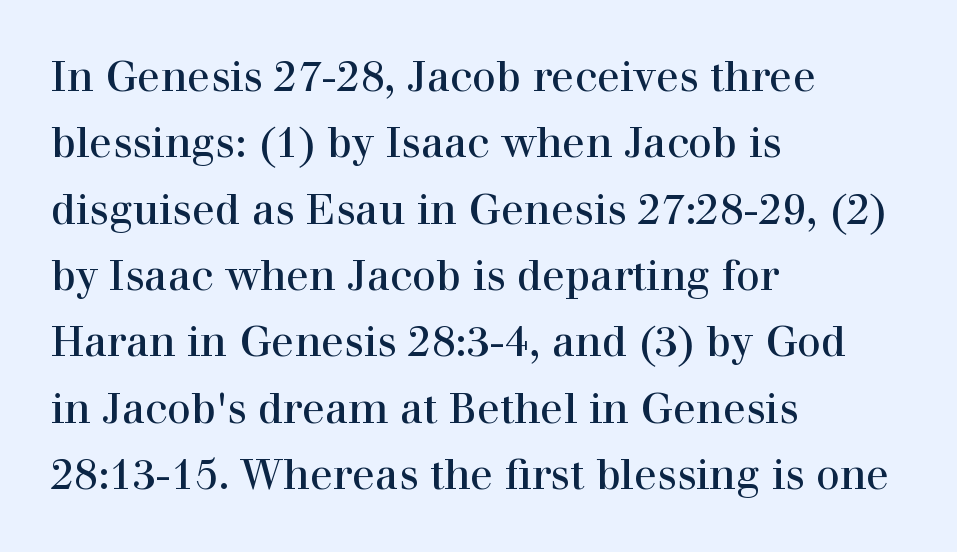
The image shows 42 px regular-weight serif type, upright; set left-aligned, normal line spacing (1.58x), normal letter spacing, not underlined; high stroke contrast and a medium x-height.
